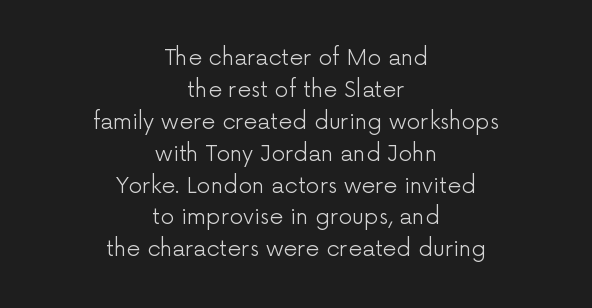
Q: Is the text bold? A: No.
Q: Is the text italic (slanted)? A: No, it is upright.
Q: Is the text underlined? A: No.
Q: How is the paragraph aligned? A: Centered.
Q: Is the spacing between letters normal or unusually wide? A: Normal.
Q: Is the spacing between lines tight, normal or loose? A: Normal.
